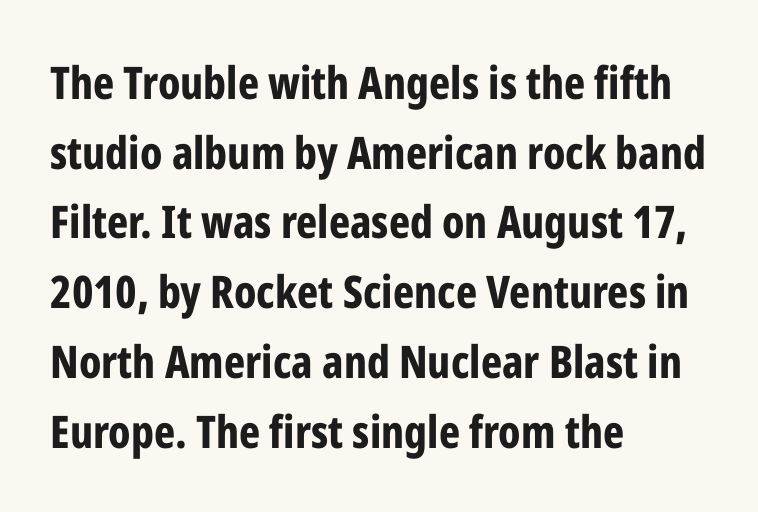
Posture: upright roman. Type without underlining. How heavy is the stroke? Heavy — this is a bold. Nothing unusual about the tracking: characters are spaced as the font intends. Which margin do the lines hug? The left one — the right edge is uneven.
